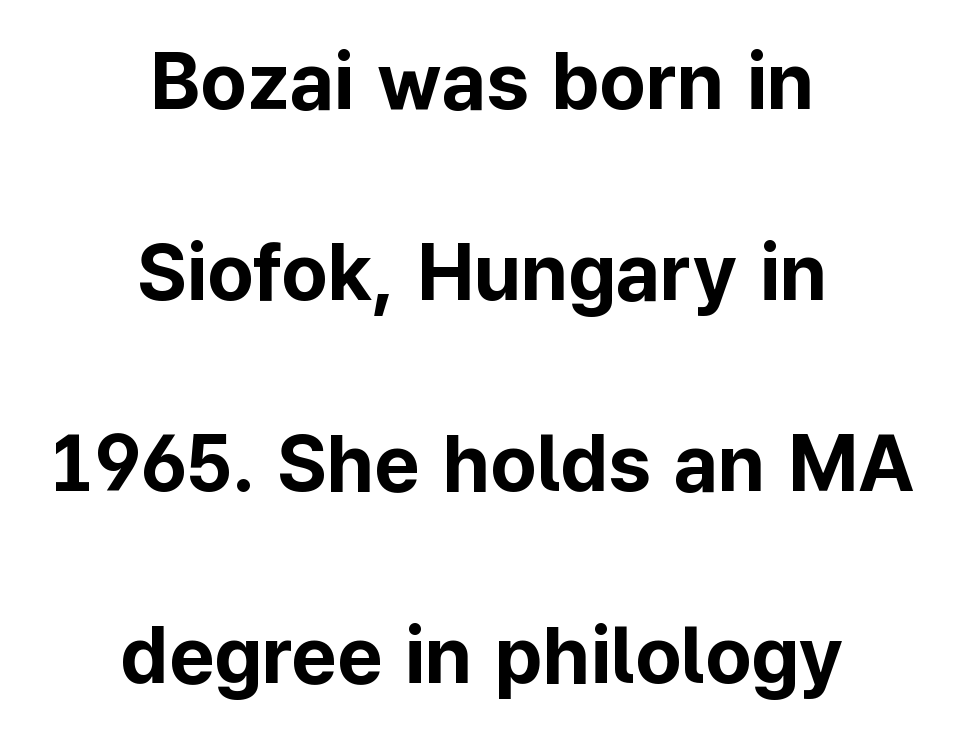
Q: Is the text bold? A: Yes.
Q: Is the text italic (slanted)? A: No, it is upright.
Q: Is the typeface a serif or a sans-serif typeface? A: Sans-serif.
Q: Is the text underlined? A: No.
Q: How is the paragraph aligned? A: Centered.
Q: Is the spacing between letters normal or unusually wide? A: Normal.
Q: Is the spacing between lines tight, normal or loose? A: Loose.
Q: Width (condensed, normal, or wide)? A: Normal.
Q: Stroke contrast? A: Low.
Q: x-height? A: Medium.
Q: Monospaced? A: No.
